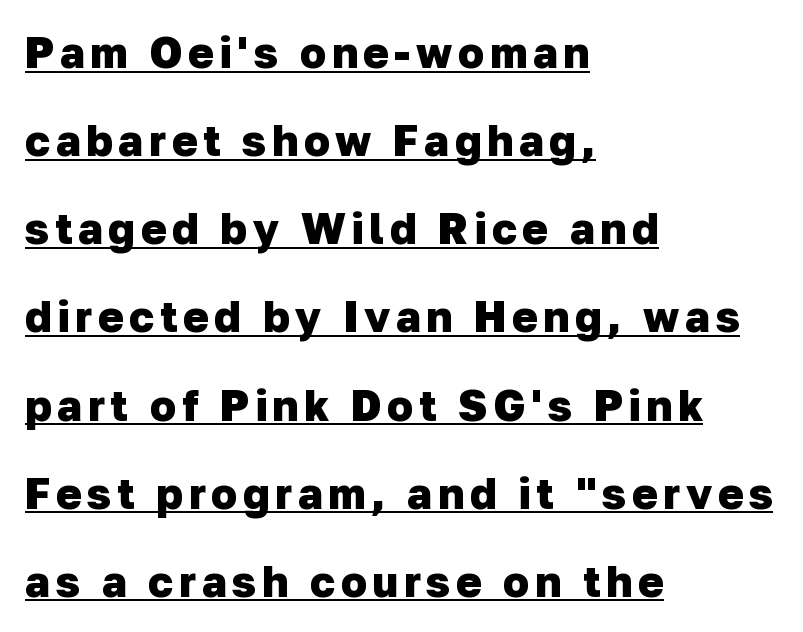
A typesetter would call this proportional, since set widths differ per character. Horizontally, the lines are justified to the leading edge only. Every word sits above its own underline. Typographic density is high because the face is bold.
